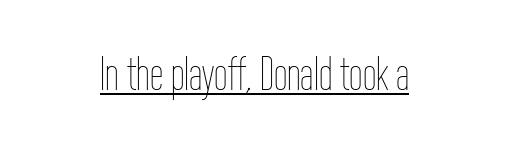
Varying glyph widths throughout — classic text-font behaviour. Counters stay open thanks to moderate or lighter strokes. The rendering positions every line midway between the sides. The lettering holds an erect, upright posture throughout. Is there an underline? Yes — a line sits under the letters. Characters follow at the spacing the type designer built in.
